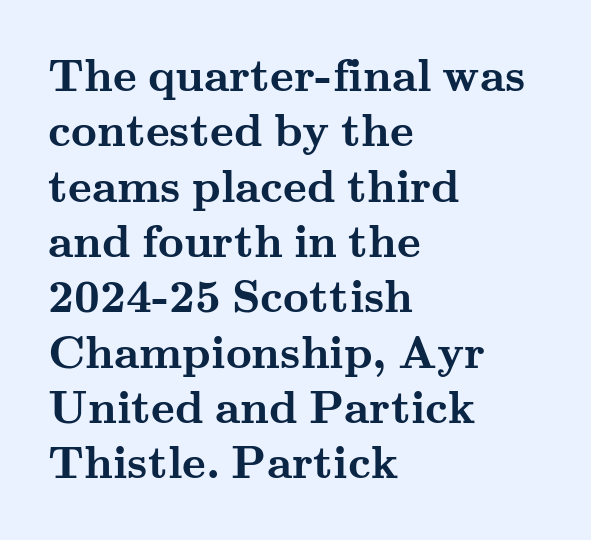
{"serif": "yes", "italic": "no", "bold": "yes", "weight": "semibold", "width": "wide", "stroke_contrast": "medium", "x_height": "small", "monospaced": "no", "underline": "no", "align": "left", "line_spacing_ratio": 1.23, "letter_spacing": "normal", "letter_spacing_em": 0.0, "glyph_px": 45}
